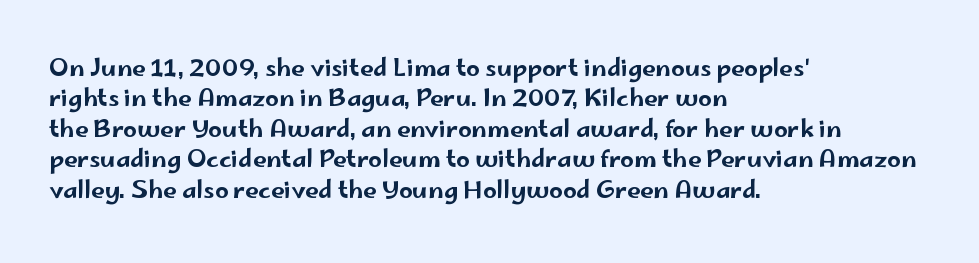
The image shows 24 px text type, upright; set left-aligned, normal line spacing (1.27x), normal letter spacing, not underlined.
